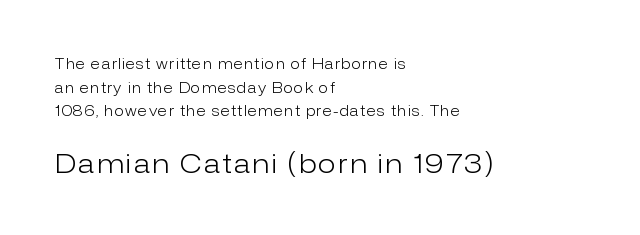
{"italic": "no", "bold": "no", "underline": "no", "align": "left", "line_spacing": "normal", "line_spacing_ratio": 1.69, "larger_block": "second", "size_ratio": 1.86, "glyph_px": 26}
